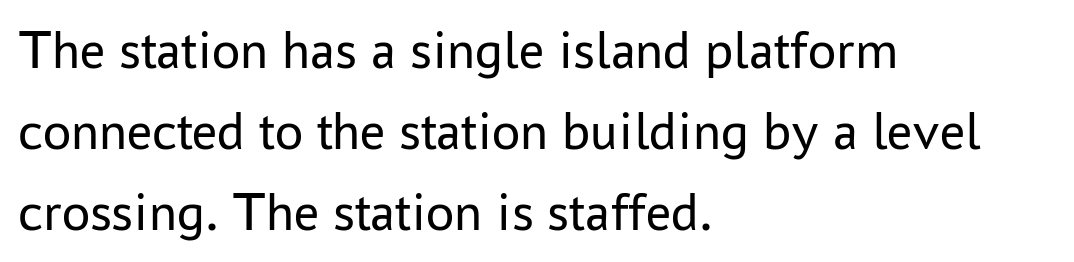
Q: Is the text bold? A: No.
Q: Is the text italic (slanted)? A: No, it is upright.
Q: Is the typeface a serif or a sans-serif typeface? A: Sans-serif.
Q: Is the text underlined? A: No.
Q: How is the paragraph aligned? A: Left-aligned.
Q: Is the spacing between letters normal or unusually wide? A: Normal.
Q: Is the spacing between lines tight, normal or loose? A: Normal.
Q: Width (condensed, normal, or wide)? A: Normal.
Q: Stroke contrast? A: Low.
Q: x-height? A: Medium.
Q: Monospaced? A: No.
